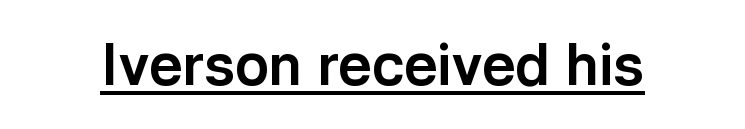
{"serif": "no", "italic": "no", "bold": "yes", "weight": "bold", "width": "normal", "x_height": "medium", "monospaced": "no", "underline": "yes", "letter_spacing": "normal", "letter_spacing_em": 0.0, "glyph_px": 58}
